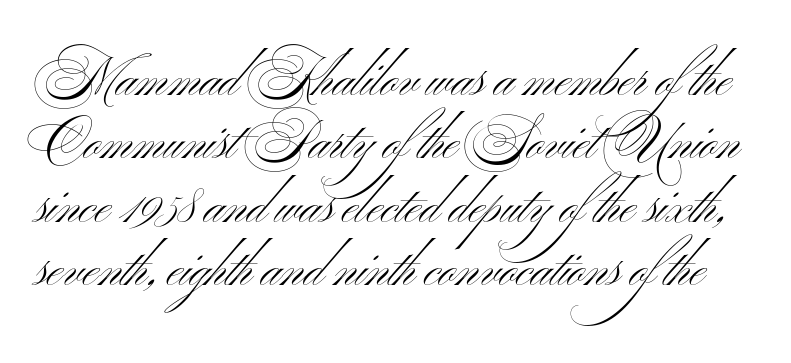
Q: Is the text bold? A: No.
Q: Is the text italic (slanted)? A: Yes.
Q: Is the typeface a serif or a sans-serif typeface? A: Sans-serif.
Q: Is the text underlined? A: No.
Q: Is the spacing between letters normal or unusually wide? A: Normal.
Q: Width (condensed, normal, or wide)? A: Wide.
Q: Stroke contrast? A: Medium.
Q: x-height? A: Small.
Q: Monospaced? A: No.
